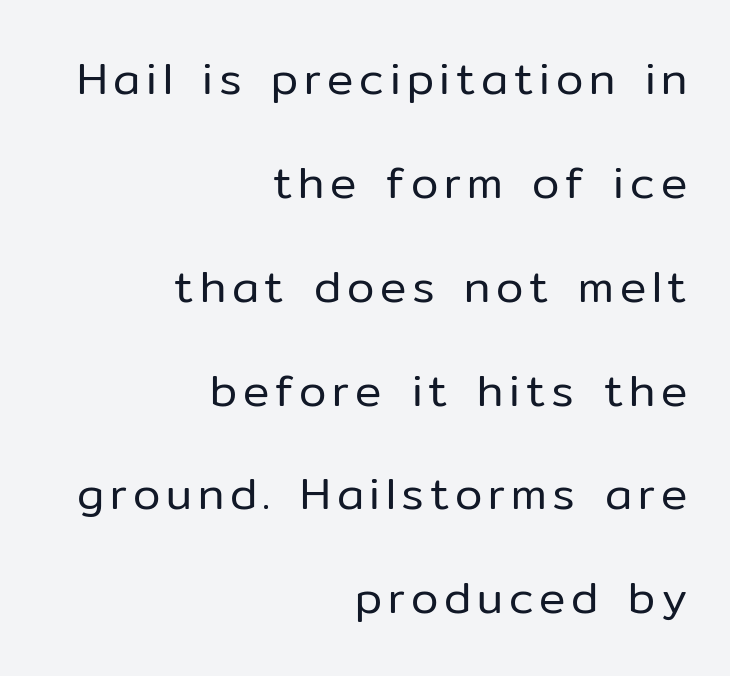
Reading down the block, your eye finds every line finishing at a fixed right position. Serifs: no, the terminals of the letterforms are clean. Posture: straight, roman, zero tilt. The weight would be labelled regular, book, light, or lighter still. Think of a printed novel: that variable character pitch is what you see here.
